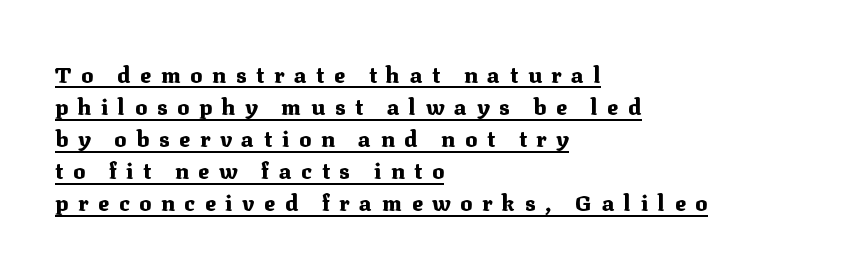
Q: Is the text bold? A: Yes.
Q: Is the text italic (slanted)? A: No, it is upright.
Q: Is the text underlined? A: Yes.
Q: How is the paragraph aligned? A: Left-aligned.
Q: Is the spacing between letters normal or unusually wide? A: Unusually wide.
Q: Is the spacing between lines tight, normal or loose? A: Normal.
